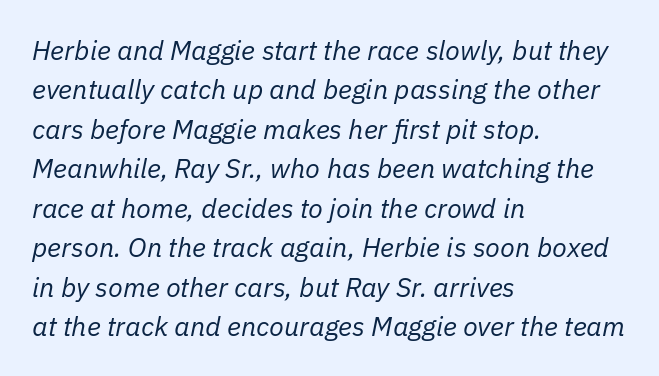
Q: Is the text bold? A: No.
Q: Is the text italic (slanted)? A: Yes, it leans right by about 11 degrees.
Q: Is the text underlined? A: No.
Q: How is the paragraph aligned? A: Left-aligned.
Q: Is the spacing between letters normal or unusually wide? A: Normal.
Q: Is the spacing between lines tight, normal or loose? A: Normal.
